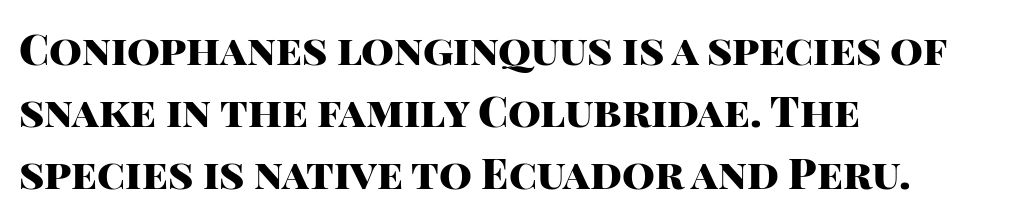
The image shows 42 px heavy sans-serif type, upright; set left-aligned, normal line spacing (1.48x), normal letter spacing, not underlined; high stroke contrast and a large x-height.
